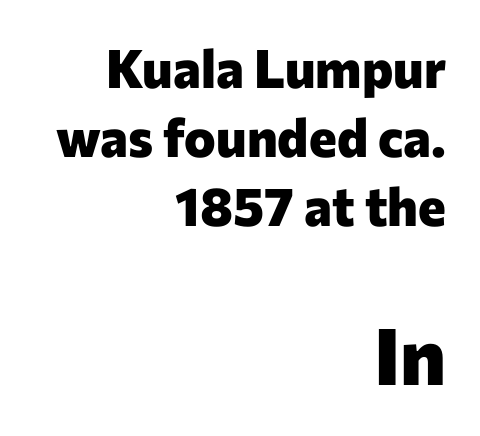
Q: Is the text bold? A: Yes.
Q: Is the text italic (slanted)? A: No, it is upright.
Q: Is the typeface a serif or a sans-serif typeface? A: Sans-serif.
Q: Is the text underlined? A: No.
Q: How is the paragraph aligned? A: Right-aligned.
Q: Is the spacing between letters normal or unusually wide? A: Normal.
Q: Is the spacing between lines tight, normal or loose? A: Normal.
Q: Which block of text is set in a larger size, the first (top) or the second (bottom)? A: The second (bottom) one.
Q: Width (condensed, normal, or wide)? A: Normal.
Q: Stroke contrast? A: Low.
Q: x-height? A: Medium.
Q: Monospaced? A: No.
